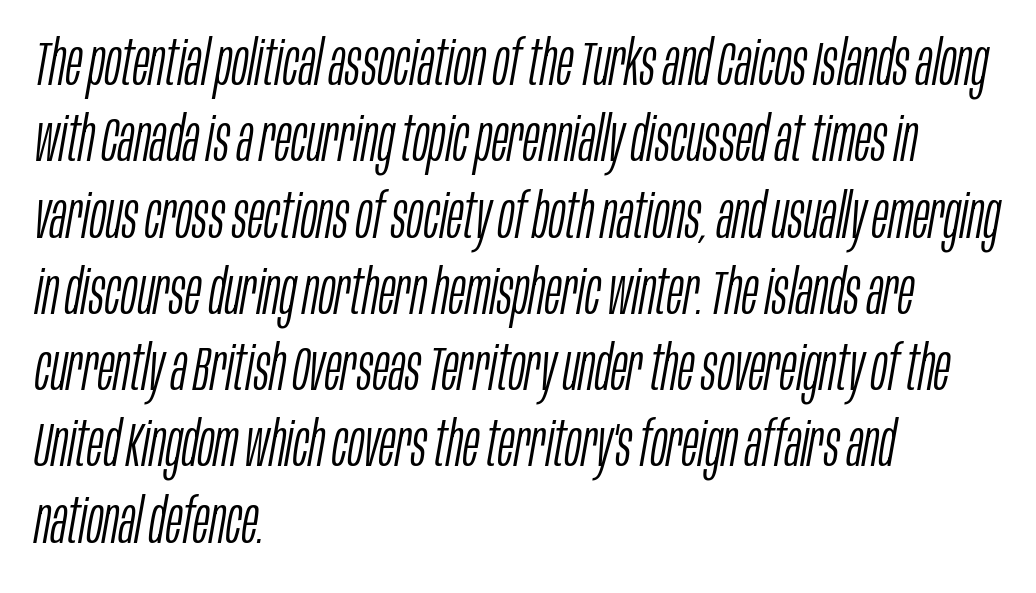
Clear beneath every line of the passage. Honestly, the letter spacing is just normal — you wouldn't notice it. The face used here is proportionally spaced, like ordinary book or web type. Slant detected: the letters are inclined.
